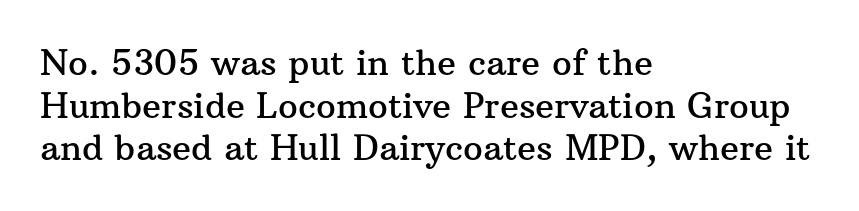
Q: Is the text italic (slanted)? A: No, it is upright.
Q: Is the typeface a serif or a sans-serif typeface? A: Serif.
Q: Is the text underlined? A: No.
Q: How is the paragraph aligned? A: Left-aligned.
Q: Is the spacing between letters normal or unusually wide? A: Normal.
Q: Width (condensed, normal, or wide)? A: Normal.
Q: Stroke contrast? A: Medium.
Q: x-height? A: Medium.
Q: Monospaced? A: No.
